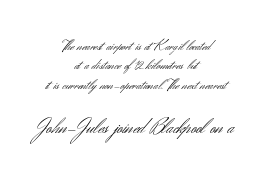
{"bold": "no", "underline": "no", "align": "center", "line_spacing": "normal", "line_spacing_ratio": 1.3, "letter_spacing": "normal", "letter_spacing_em": 0.0, "larger_block": "second", "size_ratio": 1.47, "glyph_px": 22}
